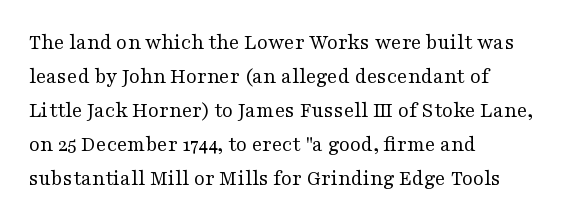
Caption: multi-line text, flush left, ragged right. Rendered with straight, roman letterforms. Beneath every word, the page is bare. Weight: not bold — regular or lighter. Nobody touched the tracking dial on this one. Vertically, the passage feels balanced, rows spaced as you'd expect.
